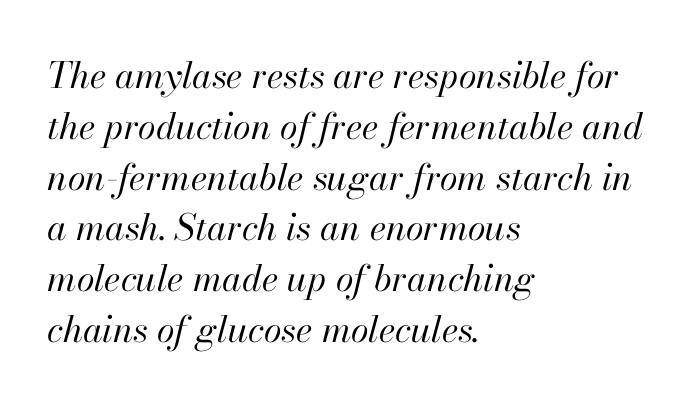
The image shows 36 px regular-weight type, italic (leaning right); set left-aligned, normal line spacing (1.41x), normal letter spacing, not underlined; high stroke contrast and a small x-height.
